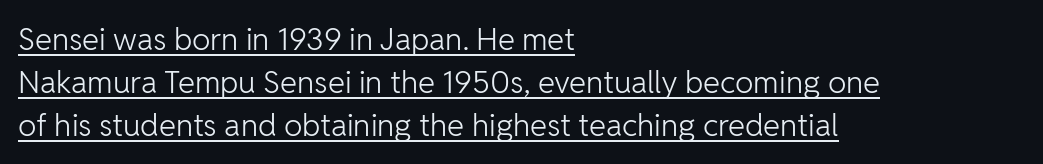
{"serif": "no", "italic": "no", "bold": "no", "weight": "light", "width": "normal", "stroke_contrast": "low", "x_height": "medium", "monospaced": "no", "underline": "yes", "align": "left", "line_spacing": "normal", "line_spacing_ratio": 1.39, "letter_spacing": "normal", "letter_spacing_em": 0.0, "glyph_px": 31}
